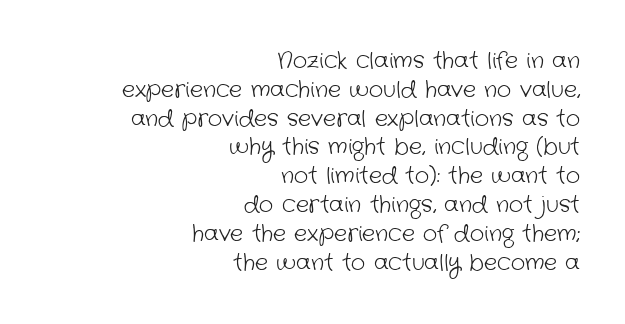
Q: Is the text bold? A: No.
Q: Is the text underlined? A: No.
Q: How is the paragraph aligned? A: Right-aligned.
Q: Is the spacing between letters normal or unusually wide? A: Normal.
Q: Is the spacing between lines tight, normal or loose? A: Normal.
